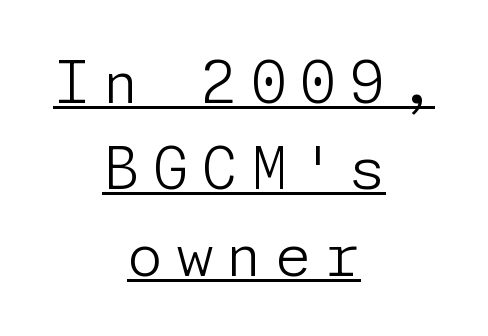
Q: Is the text bold? A: No.
Q: Is the text italic (slanted)? A: No, it is upright.
Q: Is the typeface a serif or a sans-serif typeface? A: Sans-serif.
Q: Is the text underlined? A: Yes.
Q: How is the paragraph aligned? A: Centered.
Q: Is the spacing between letters normal or unusually wide? A: Unusually wide.
Q: Is the spacing between lines tight, normal or loose? A: Normal.
Q: Width (condensed, normal, or wide)? A: Normal.
Q: Stroke contrast? A: Low.
Q: x-height? A: Medium.
